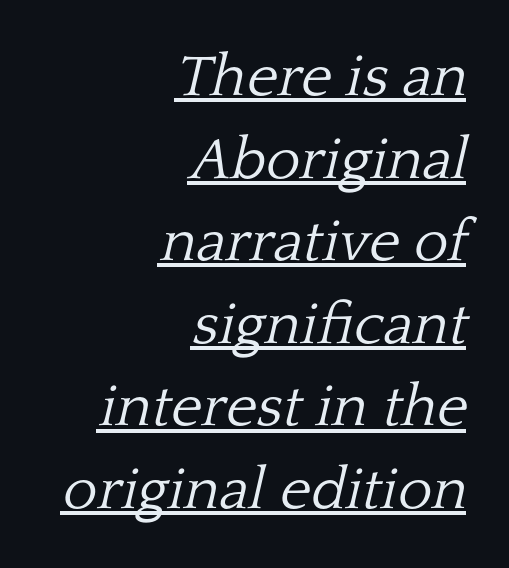
This sample carries an underscore along the baseline area. Whoever set this chose a conventional vertical rhythm. Is this a fixed-width face? No — the glyphs have proportional, varying widths. Type style note: has serifs.
